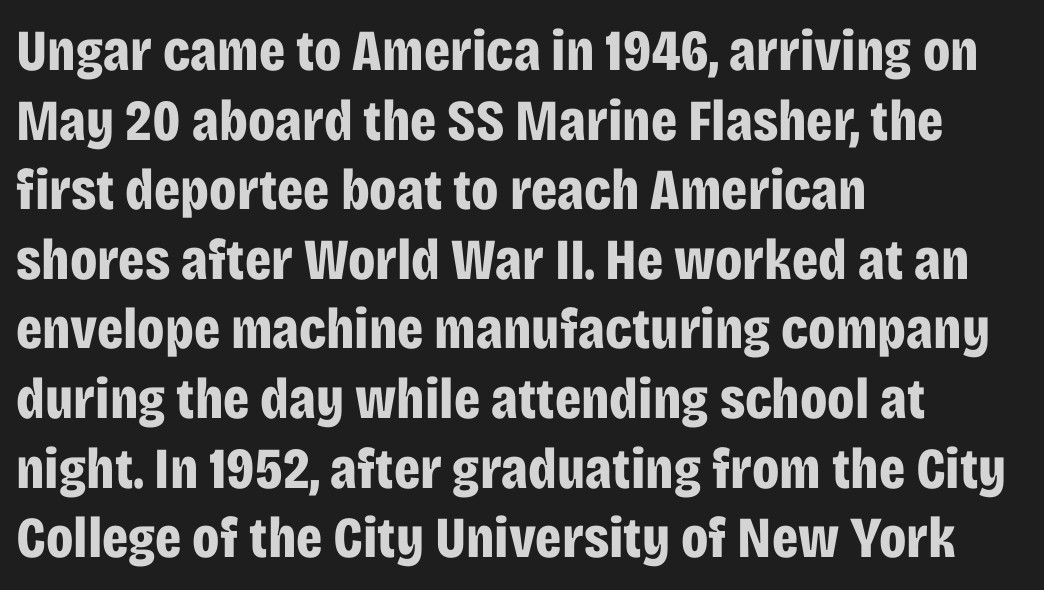
The lettering holds an erect, upright posture throughout. A full-strength bold gives these letters their thick strokes. Here the designer chose a conventional face with non-uniform glyph widths. Reading down the block, your eye returns to a fixed left position each line. The zone under the glyphs is completely vacant.
